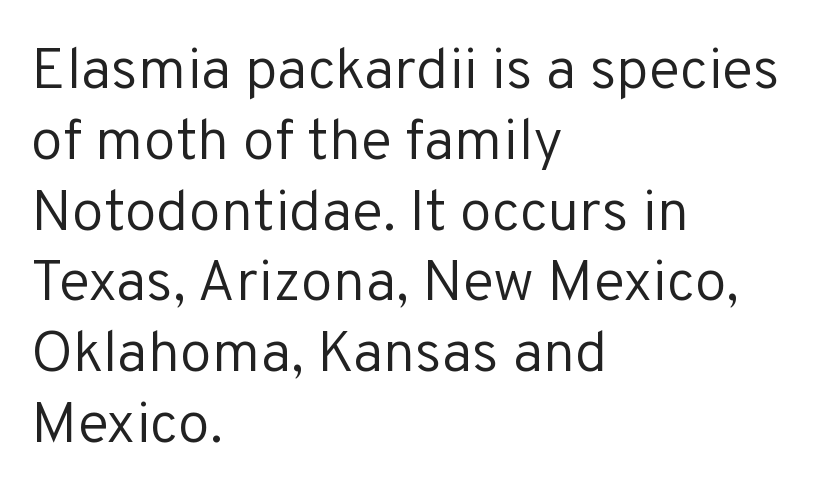
Lines of text with bare space underneath. Check where the strokes stop: nothing finishes them off — pure sans. These lines are rendered in a variable-pitch font. Stems and bowls with no extra thickness — not bold. The specimen reads as upright at a glance. Each line starts at the same left margin while the right side varies.
